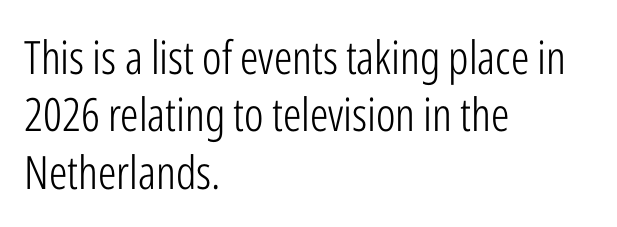
Notice how descenders clear the ascenders below comfortably — that's standard leading. Here the glyphs are tracked normally, forming tight word shapes. The font's upright variant was chosen for this text. The rendering anchors every line to the left-hand side. Only glyphs here, with clear space below each row.
